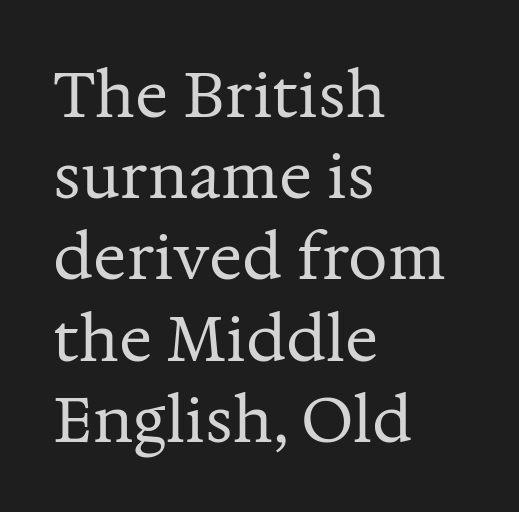
Q: Is the text bold? A: No.
Q: Is the text italic (slanted)? A: No, it is upright.
Q: Is the typeface a serif or a sans-serif typeface? A: Serif.
Q: Is the text underlined? A: No.
Q: How is the paragraph aligned? A: Left-aligned.
Q: Is the spacing between letters normal or unusually wide? A: Normal.
Q: Is the spacing between lines tight, normal or loose? A: Normal.
Q: Width (condensed, normal, or wide)? A: Normal.
Q: Stroke contrast? A: Medium.
Q: x-height? A: Medium.
Q: Monospaced? A: No.
